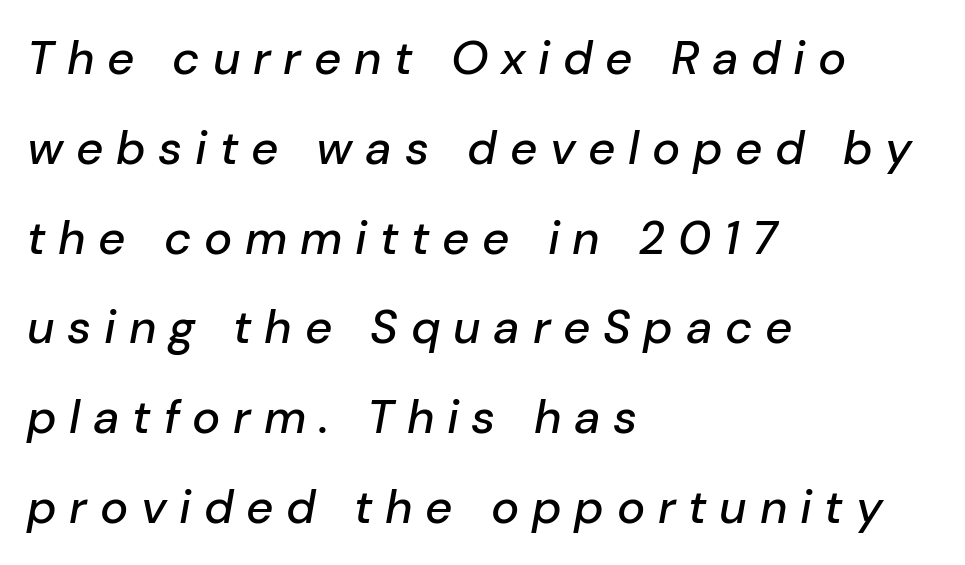
Q: Is the text italic (slanted)? A: Yes, it leans right by about 10 degrees.
Q: Is the text underlined? A: No.
Q: How is the paragraph aligned? A: Left-aligned.
Q: Is the spacing between letters normal or unusually wide? A: Unusually wide.
Q: Is the spacing between lines tight, normal or loose? A: Loose.
Q: Width (condensed, normal, or wide)? A: Normal.
Q: Stroke contrast? A: Low.
Q: x-height? A: Medium.
Q: Monospaced? A: No.
